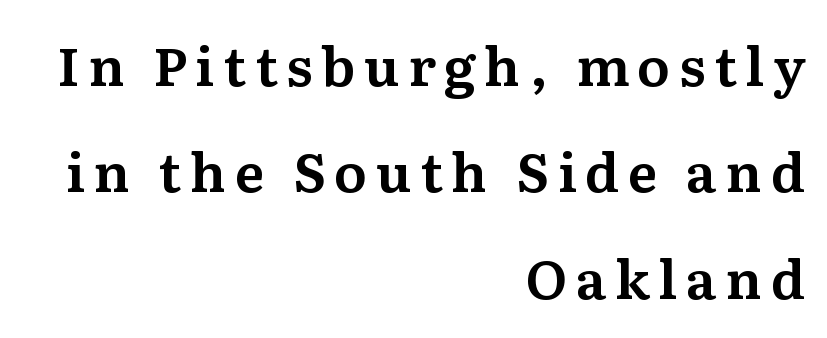
Q: Is the text italic (slanted)? A: No, it is upright.
Q: Is the typeface a serif or a sans-serif typeface? A: Serif.
Q: Is the text underlined? A: No.
Q: How is the paragraph aligned? A: Right-aligned.
Q: Is the spacing between lines tight, normal or loose? A: Loose.
Q: Width (condensed, normal, or wide)? A: Normal.
Q: Stroke contrast? A: Medium.
Q: x-height? A: Medium.
Q: Monospaced? A: No.
